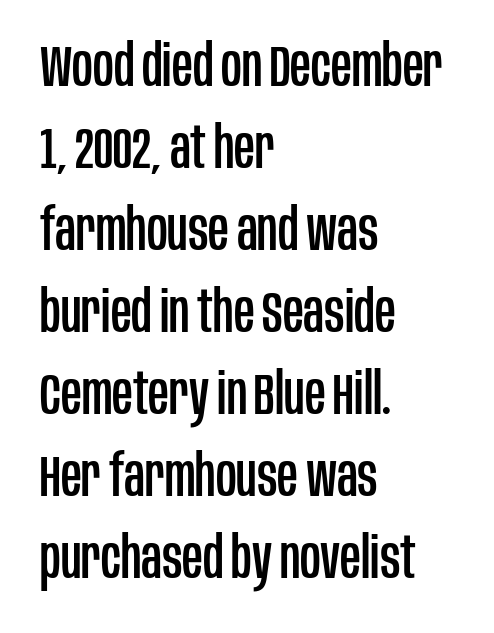
The image shows 57 px condensed sans-serif type, upright; set left-aligned, normal line spacing (1.44x), normal letter spacing, not underlined; low stroke contrast and a large x-height.
